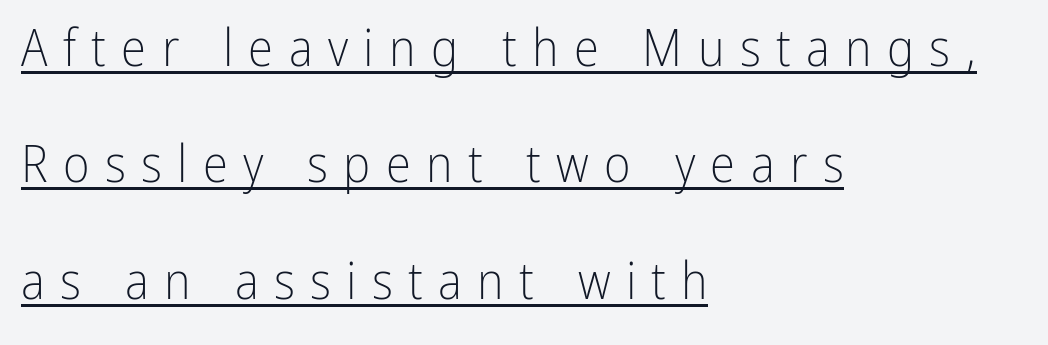
Note the varied advance widths — an 'i' is clearly narrower than an 'm'. Honestly, the underline is the first thing you notice here. Stroke terminals: plain, sans-serif. The letters are spread apart with noticeably loose tracking. The lines are quadded left. In terms of leading, this rendering errs on the spacious side.
